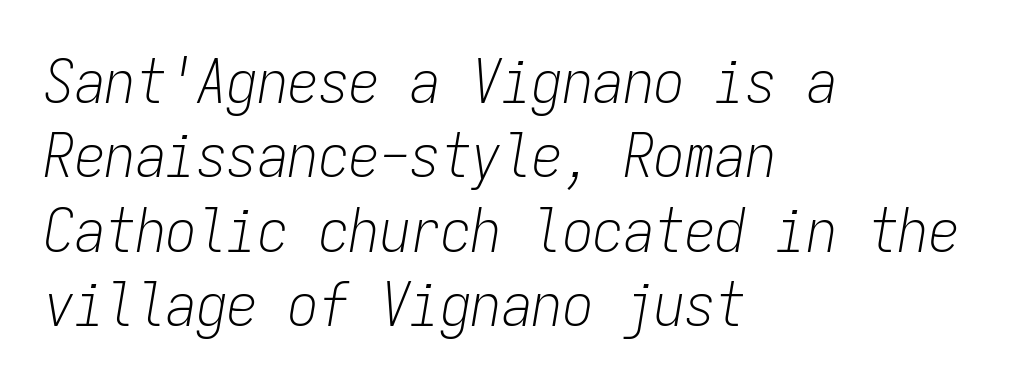
The image shows 61 px light, condensed type, italic (leaning right), monospaced; set left-aligned, line spacing 1.22x, normal letter spacing, not underlined; low stroke contrast and a medium x-height.
